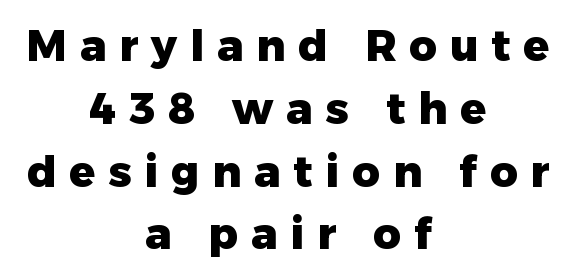
Q: Is the text bold? A: Yes.
Q: Is the text italic (slanted)? A: No, it is upright.
Q: Is the typeface a serif or a sans-serif typeface? A: Sans-serif.
Q: Is the text underlined? A: No.
Q: How is the paragraph aligned? A: Centered.
Q: Is the spacing between letters normal or unusually wide? A: Unusually wide.
Q: Is the spacing between lines tight, normal or loose? A: Normal.
Q: Width (condensed, normal, or wide)? A: Normal.
Q: Stroke contrast? A: Low.
Q: x-height? A: Medium.
Q: Monospaced? A: No.
